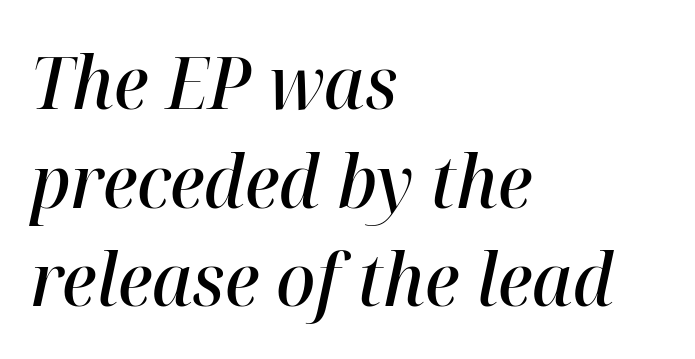
Q: Is the text bold? A: Semi-bold.
Q: Is the text italic (slanted)? A: Yes, it leans right by about 12 degrees.
Q: Is the text underlined? A: No.
Q: How is the paragraph aligned? A: Left-aligned.
Q: Is the spacing between letters normal or unusually wide? A: Normal.
Q: Is the spacing between lines tight, normal or loose? A: Normal.
Q: Width (condensed, normal, or wide)? A: Normal.
Q: Stroke contrast? A: High.
Q: x-height? A: Medium.
Q: Monospaced? A: No.
